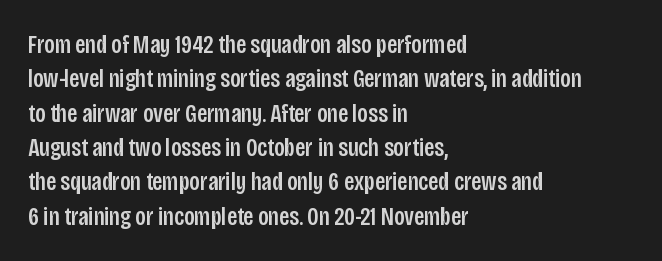
{"italic": "no", "underline": "no", "align": "left", "line_spacing": "normal", "line_spacing_ratio": 1.32, "letter_spacing": "normal", "letter_spacing_em": 0.0, "glyph_px": 26}
